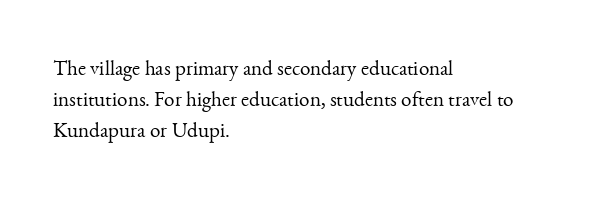
{"italic": "no", "bold": "no", "underline": "no", "align": "left", "line_spacing": "normal", "line_spacing_ratio": 1.48, "letter_spacing": "normal", "letter_spacing_em": 0.0, "glyph_px": 21}
